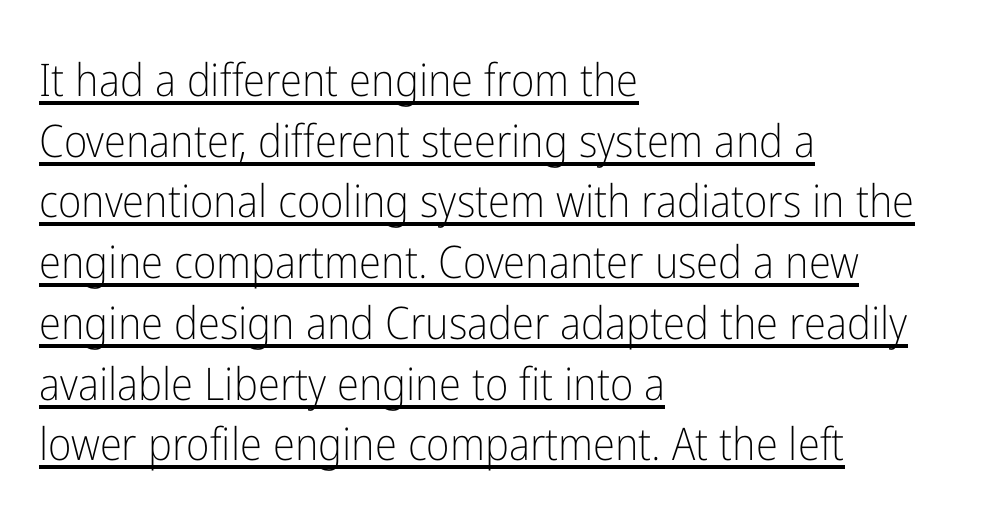
The image shows 45 px light, condensed sans-serif type, upright; set left-aligned, normal line spacing (1.35x), normal letter spacing, underlined; low stroke contrast and a medium x-height.
